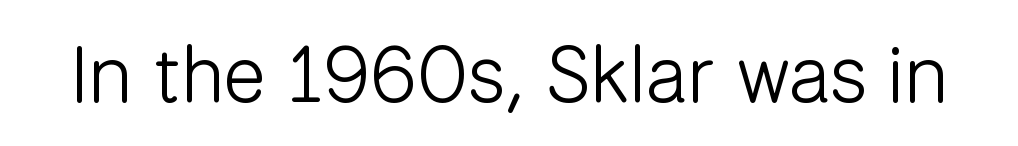
Ascenders rise straight up at ninety degrees. The space directly below the letters is spotless. What kind of face is this? One without serifs — a sans. This reads as an unemphasized weight, regular at the heaviest.
